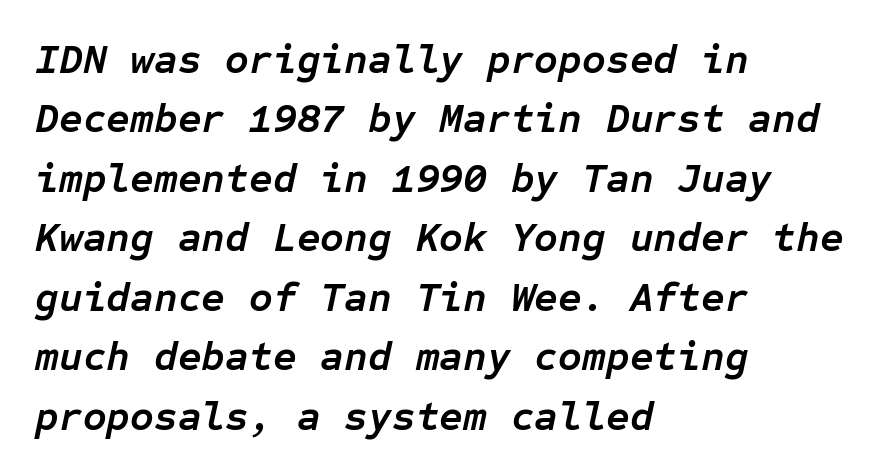
The lines sit at an ordinary, default distance from one another. Spacing verdict: monospaced, one width for all characters. A clean baseline with only descenders dipping below it. The tracking reads as untouched default to a designer's eye. Every letter is thick-stroked: bold, no question.
